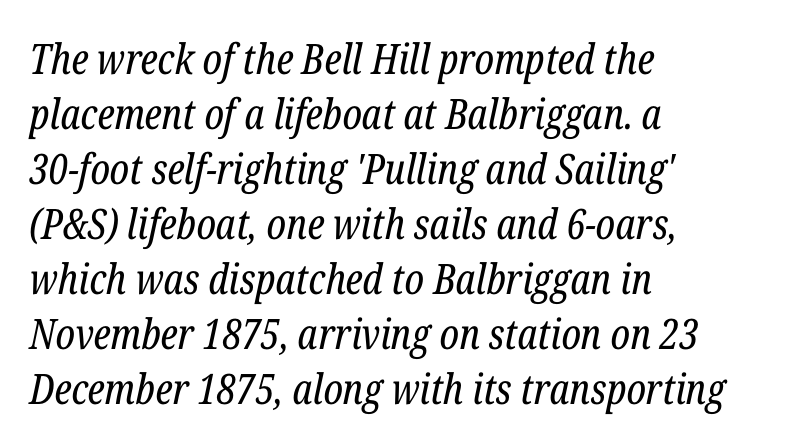
Q: Is the text bold? A: No.
Q: Is the text italic (slanted)? A: Yes, it leans right by about 12 degrees.
Q: Is the typeface a serif or a sans-serif typeface? A: Serif.
Q: Is the text underlined? A: No.
Q: How is the paragraph aligned? A: Left-aligned.
Q: Is the spacing between letters normal or unusually wide? A: Normal.
Q: Is the spacing between lines tight, normal or loose? A: Normal.
Q: Width (condensed, normal, or wide)? A: Condensed.
Q: Stroke contrast? A: Low.
Q: x-height? A: Medium.
Q: Monospaced? A: No.
